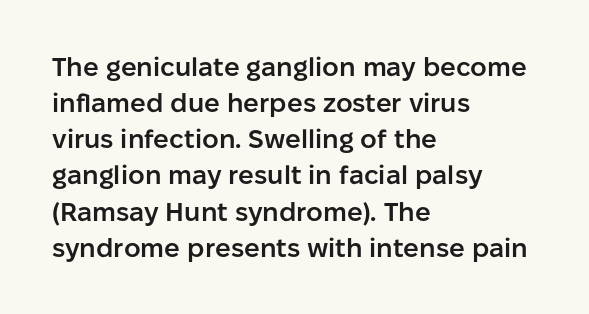
{"italic": "no", "bold": "semi", "underline": "no", "align": "left", "line_spacing": "normal", "line_spacing_ratio": 1.39, "letter_spacing": "normal", "letter_spacing_em": 0.0, "glyph_px": 26}
